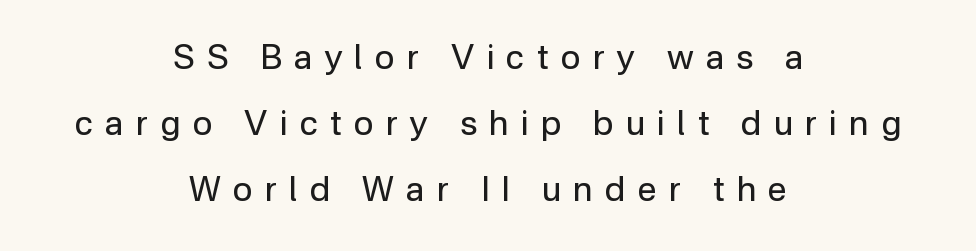
{"serif": "no", "italic": "no", "bold": "no", "weight": "regular", "width": "normal", "stroke_contrast": "low", "x_height": "medium", "monospaced": "no", "underline": "no", "align": "center", "line_spacing": "loose", "line_spacing_ratio": 1.94, "letter_spacing": "wide", "letter_spacing_em": 0.36, "glyph_px": 34}
